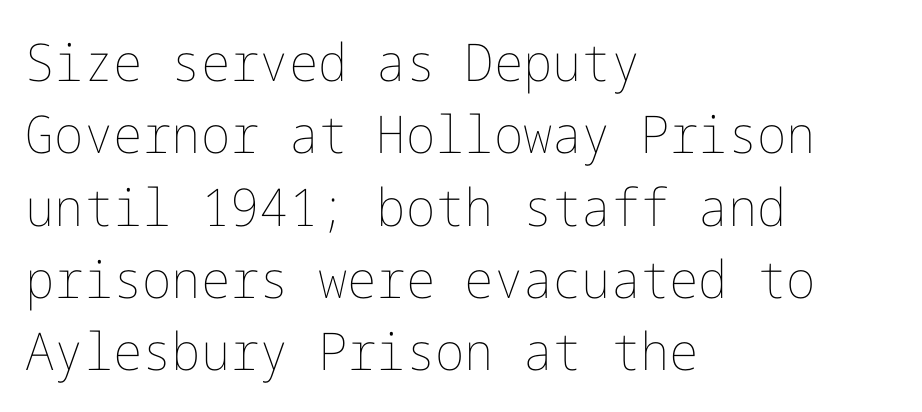
This sample keeps an unexceptional amount of space between lines. The line texture is even and compact thanks to regular tracking. Line starts are locked; line ends wander. Nobody drew a line under any word here. Think standard paragraph weight, or any step lighter than that.
